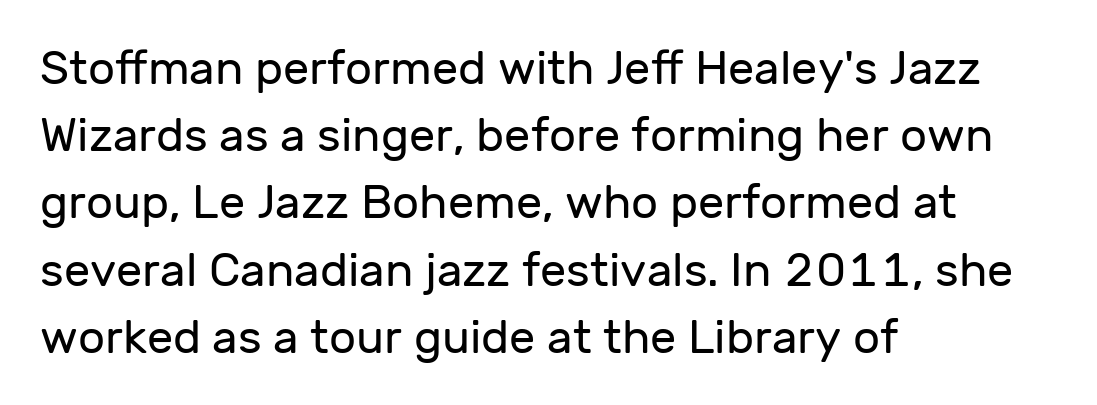
One glance says typical: line gaps are just what's usual. Decoration check: the copy has no underline. The lettering stays uniformly vertical, giving the passage a roman look. Does extra space separate the letters? No, they use regular spacing.
